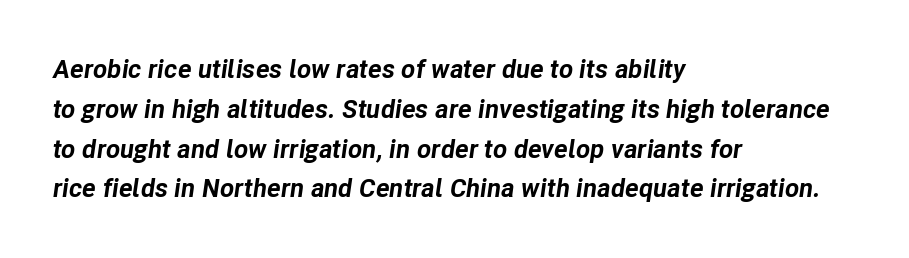
A full-strength bold gives these letters their thick strokes. The letterforms sit shoulder to shoulder at normal distance. The designer left line spacing at the default. The rag falls on the right side of this text block.
